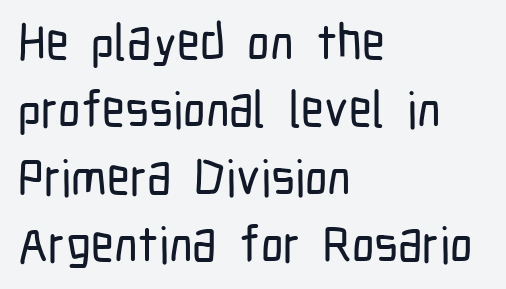
The image shows 50 px condensed sans-serif type, upright; set left-aligned, normal line spacing (1.35x), normal letter spacing, not underlined; low stroke contrast and a medium x-height.
